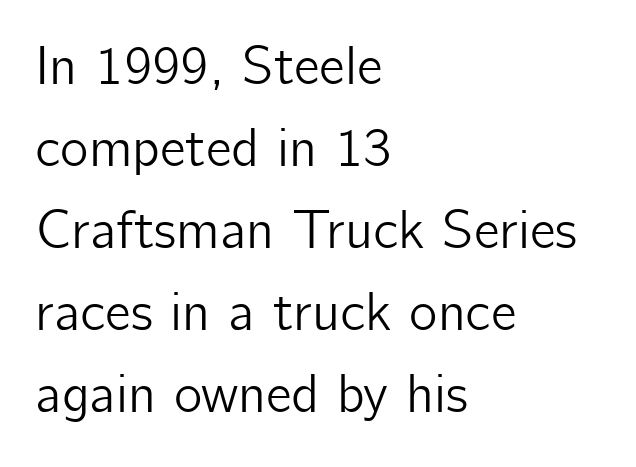
Q: Is the text italic (slanted)? A: No, it is upright.
Q: Is the typeface a serif or a sans-serif typeface? A: Sans-serif.
Q: Is the text underlined? A: No.
Q: How is the paragraph aligned? A: Left-aligned.
Q: Is the spacing between letters normal or unusually wide? A: Normal.
Q: Is the spacing between lines tight, normal or loose? A: Normal.
Q: Width (condensed, normal, or wide)? A: Normal.
Q: Stroke contrast? A: Low.
Q: x-height? A: Medium.
Q: Monospaced? A: No.
